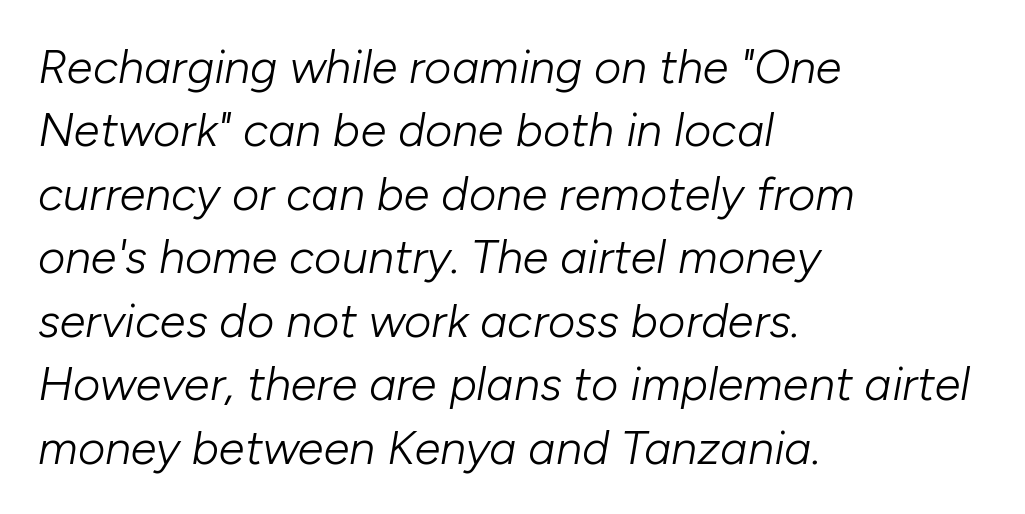
The passage shown stacks its lines at a standard gap. The cut favours lightness, reaching ordinary text weight at its darkest. Would a proofreader flag this as italicized? Yes. Note the varied advance widths — an 'i' is clearly narrower than an 'm'.
